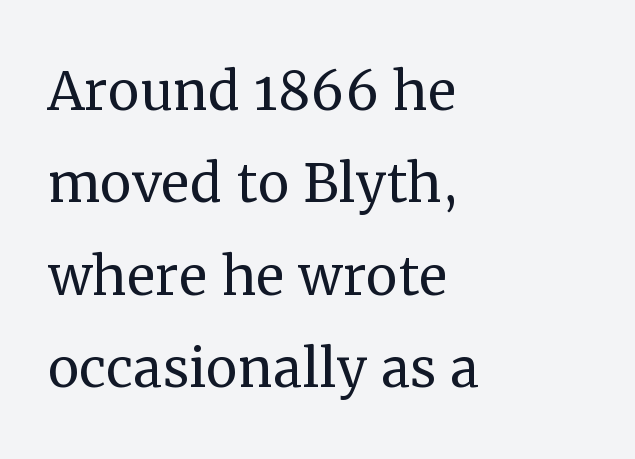
{"serif": "yes", "italic": "no", "bold": "no", "weight": "regular", "width": "normal", "stroke_contrast": "medium", "x_height": "medium", "monospaced": "no", "underline": "no", "align": "left", "line_spacing": "normal", "line_spacing_ratio": 1.3, "letter_spacing": "normal", "letter_spacing_em": 0.0, "glyph_px": 71}
